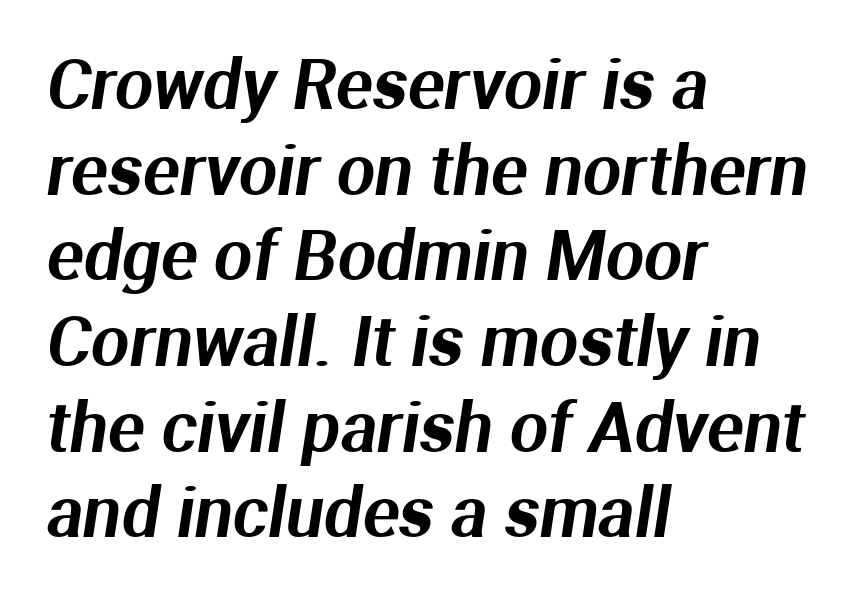
Q: Is the typeface a serif or a sans-serif typeface? A: Sans-serif.
Q: Is the text underlined? A: No.
Q: How is the paragraph aligned? A: Left-aligned.
Q: Is the spacing between letters normal or unusually wide? A: Normal.
Q: Is the spacing between lines tight, normal or loose? A: Normal.
Q: Width (condensed, normal, or wide)? A: Normal.
Q: Stroke contrast? A: Medium.
Q: x-height? A: Medium.
Q: Monospaced? A: No.
